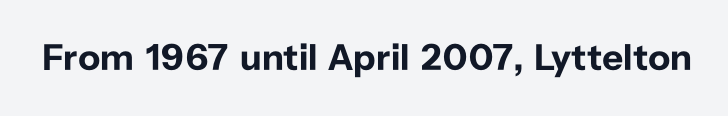
A typesetter would call this zero additional tracking. The zone under the glyphs is completely vacant. The designer went with a sans here, leaving each stem footless. Here the designer chose a conventional face with non-uniform glyph widths. Do the letters lean? They stand straight.
